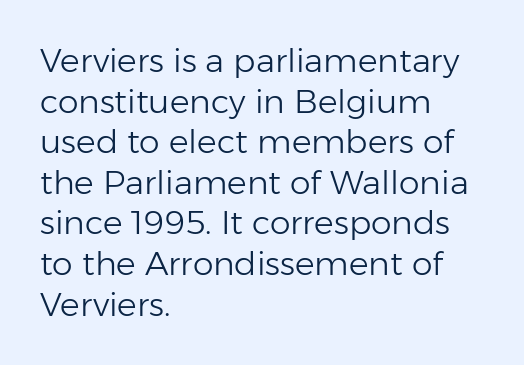
Q: Is the text bold? A: No.
Q: Is the text italic (slanted)? A: No, it is upright.
Q: Is the typeface a serif or a sans-serif typeface? A: Sans-serif.
Q: Is the text underlined? A: No.
Q: How is the paragraph aligned? A: Left-aligned.
Q: Is the spacing between letters normal or unusually wide? A: Normal.
Q: Width (condensed, normal, or wide)? A: Normal.
Q: Stroke contrast? A: Low.
Q: x-height? A: Medium.
Q: Monospaced? A: No.
